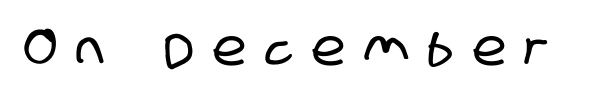
Q: Is the typeface a serif or a sans-serif typeface? A: Sans-serif.
Q: Is the text underlined? A: No.
Q: Is the spacing between letters normal or unusually wide? A: Unusually wide.
Q: Width (condensed, normal, or wide)? A: Condensed.
Q: Stroke contrast? A: Low.
Q: x-height? A: Large.
Q: Monospaced? A: No.
